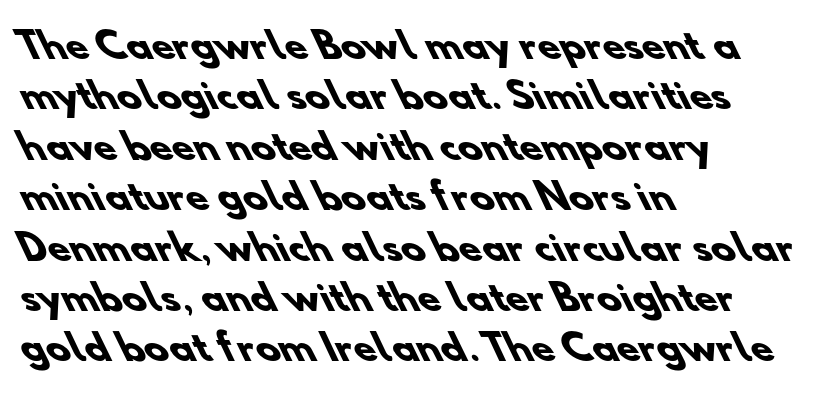
Q: Is the text bold? A: Yes.
Q: Is the typeface a serif or a sans-serif typeface? A: Sans-serif.
Q: Is the text underlined? A: No.
Q: How is the paragraph aligned? A: Left-aligned.
Q: Is the spacing between letters normal or unusually wide? A: Normal.
Q: Is the spacing between lines tight, normal or loose? A: Normal.
Q: Width (condensed, normal, or wide)? A: Normal.
Q: Stroke contrast? A: Low.
Q: x-height? A: Small.
Q: Monospaced? A: No.
